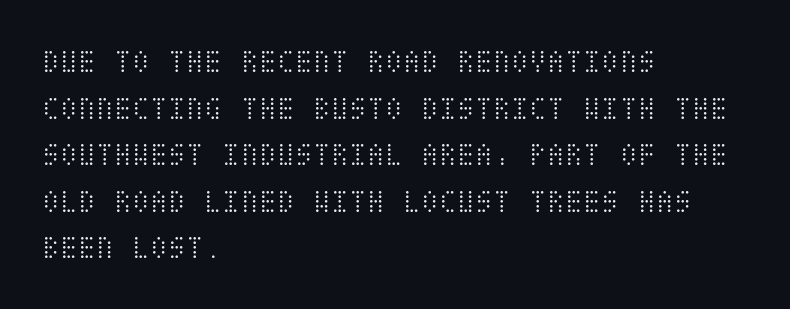
{"italic": "no", "bold": "no", "weight": "light", "width": "condensed", "stroke_contrast": "medium", "x_height": "large", "underline": "no", "align": "left", "line_spacing": "normal", "line_spacing_ratio": 1.41, "letter_spacing": "normal", "letter_spacing_em": 0.0, "glyph_px": 33}
